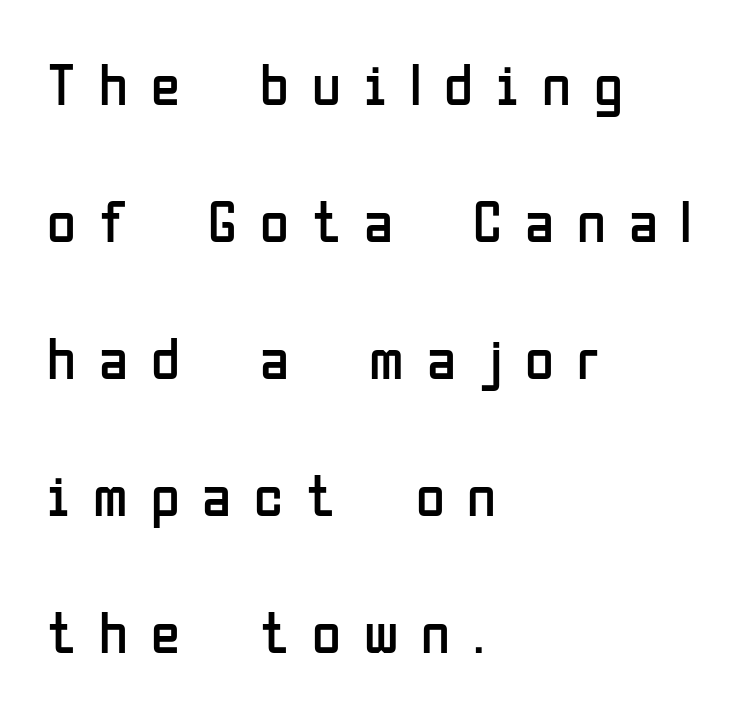
The image shows 59 px regular-weight, condensed sans-serif type, upright; set left-aligned, loose line spacing (2.32x), unusually wide letter spacing (+0.39 em), not underlined; low stroke contrast and a medium x-height.
